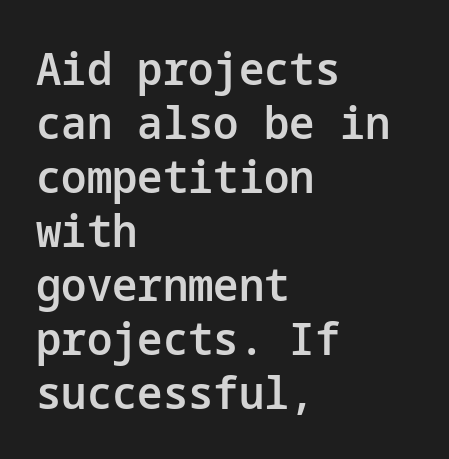
{"serif": "no", "italic": "no", "bold": "semi", "weight": "semibold", "width": "normal", "stroke_contrast": "low", "x_height": "medium", "underline": "no", "align": "left", "line_spacing_ratio": 1.2, "letter_spacing": "normal", "letter_spacing_em": 0.0, "glyph_px": 45}
